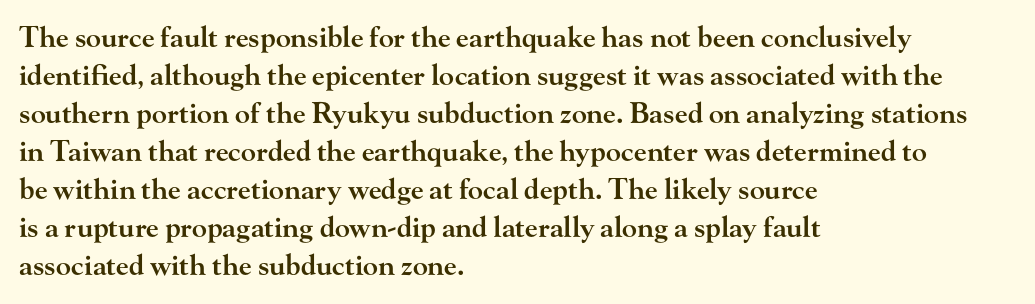
Does the weight exceed regular? Yes, but only to semibold. Ascenders rise straight up at ninety degrees. Does extra space separate the letters? No, they use regular spacing. Small tapered or slab feet sit at the stroke ends, so this counts as serif. Line beginnings align vertically; line endings do not.
